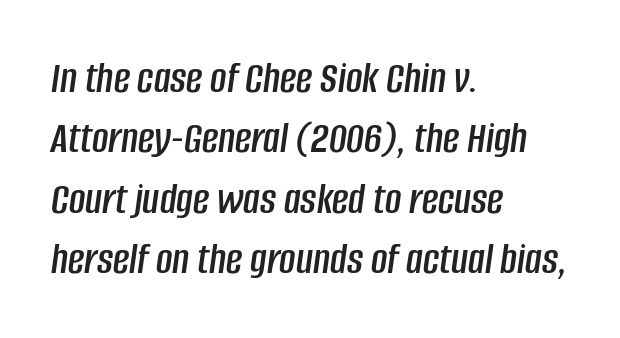
Q: Is the text italic (slanted)? A: Yes, it leans right by about 8 degrees.
Q: Is the text underlined? A: No.
Q: How is the paragraph aligned? A: Left-aligned.
Q: Is the spacing between letters normal or unusually wide? A: Normal.
Q: Is the spacing between lines tight, normal or loose? A: Normal.
Q: Width (condensed, normal, or wide)? A: Condensed.
Q: Stroke contrast? A: Low.
Q: x-height? A: Large.
Q: Monospaced? A: No.
